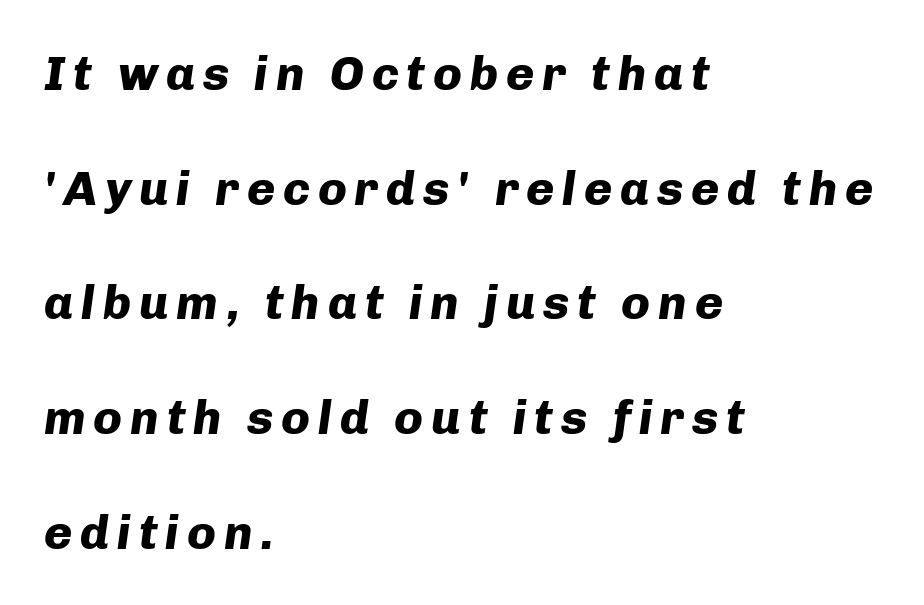
The image shows 48 px heavy type, italic (leaning right); set left-aligned, loose line spacing (2.39x), not underlined; low stroke contrast and a medium x-height.
